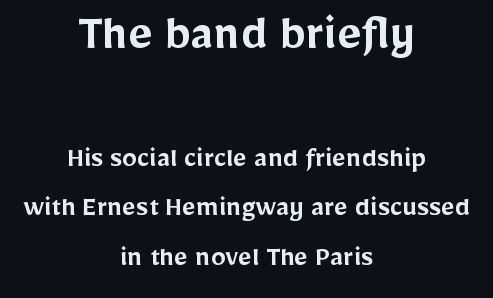
{"serif": "no", "italic": "no", "bold": "semi", "weight": "semibold", "width": "normal", "stroke_contrast": "low", "x_height": "medium", "monospaced": "no", "underline": "no", "align": "center", "line_spacing": "normal", "line_spacing_ratio": 1.65, "letter_spacing": "normal", "letter_spacing_em": 0.0, "larger_block": "first", "size_ratio": 1.77, "glyph_px": 53}
